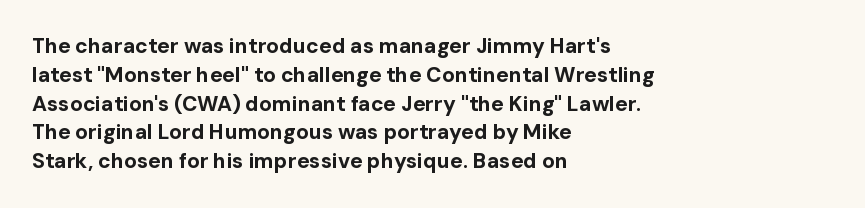
{"italic": "no", "bold": "yes", "underline": "no", "align": "left", "line_spacing": "normal", "line_spacing_ratio": 1.37, "letter_spacing": "normal", "letter_spacing_em": 0.0, "glyph_px": 21}
